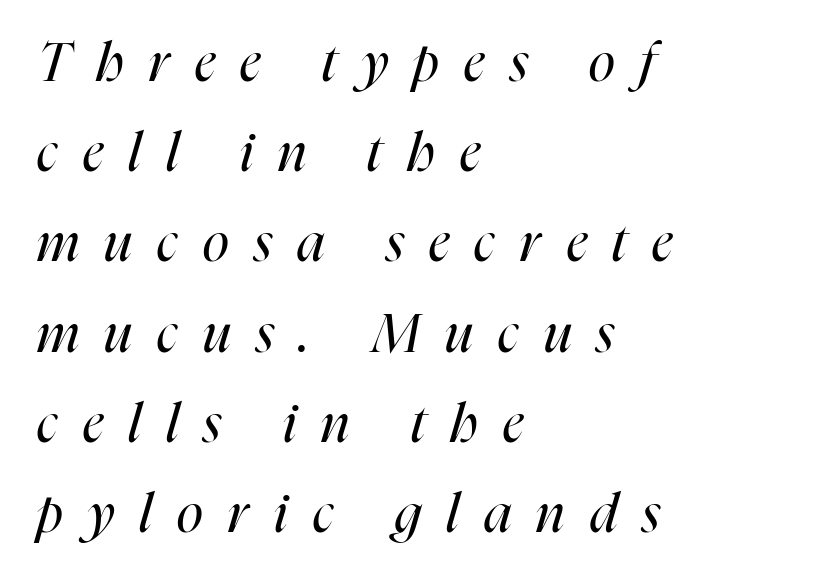
{"italic": "yes", "lean": "right", "slant_degrees": 16, "bold": "no", "weight": "regular", "width": "condensed", "stroke_contrast": "high", "x_height": "medium", "monospaced": "no", "underline": "no", "align": "left", "line_spacing": "normal", "line_spacing_ratio": 1.67, "letter_spacing": "wide", "letter_spacing_em": 0.47, "glyph_px": 54}
